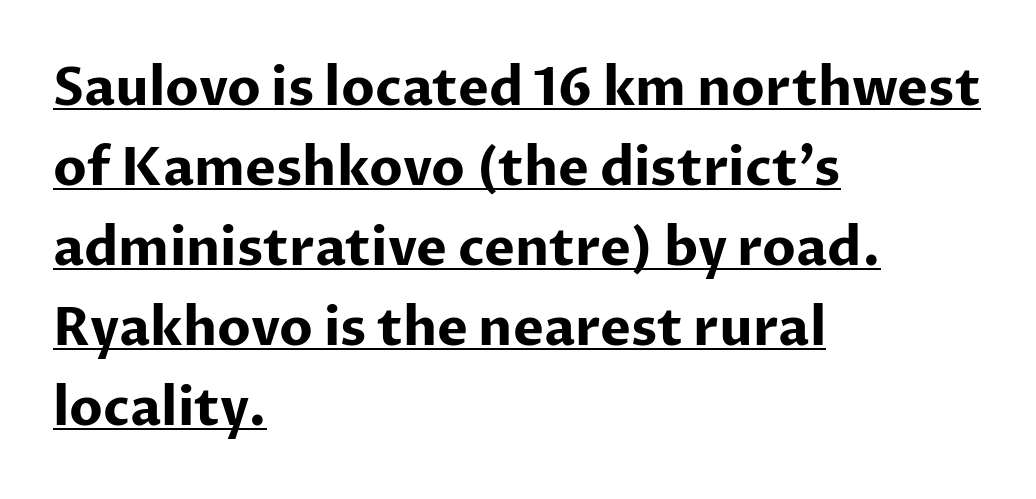
Each letter keeps its own natural width here, so spacing adapts to shape. One glance says typical: line gaps are just what's usual. Each word holds together tightly as a unit, with standard inter-letter gaps. The lettering holds an erect, upright posture throughout. Short and long lines alike share a common starting point at left.
